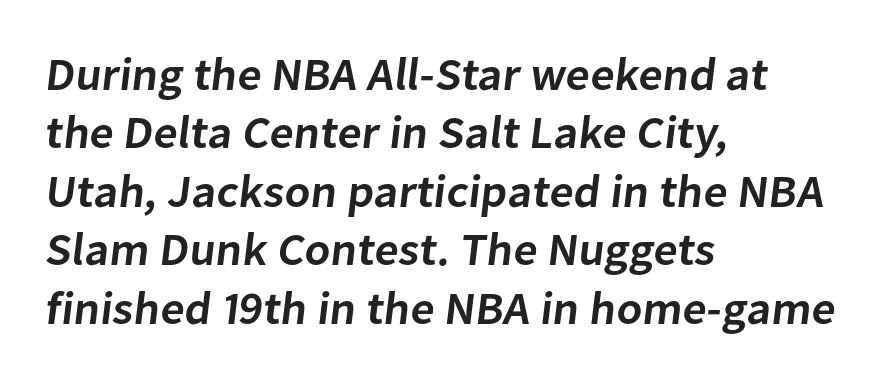
Q: Is the text bold? A: Semi-bold.
Q: Is the typeface a serif or a sans-serif typeface? A: Sans-serif.
Q: Is the text underlined? A: No.
Q: How is the paragraph aligned? A: Left-aligned.
Q: Is the spacing between letters normal or unusually wide? A: Normal.
Q: Is the spacing between lines tight, normal or loose? A: Normal.
Q: Width (condensed, normal, or wide)? A: Normal.
Q: Stroke contrast? A: Low.
Q: x-height? A: Medium.
Q: Monospaced? A: No.
